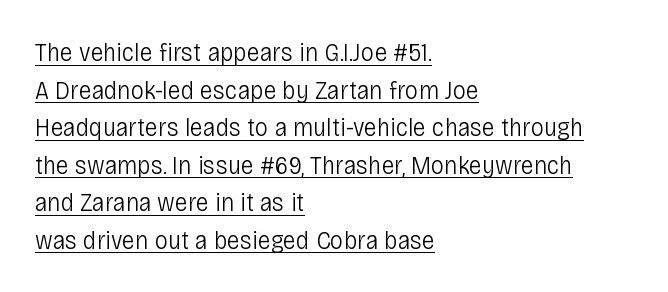
Does extra space separate the letters? No, they use regular spacing. Posture: vertical. The paragraph has a hard left edge and a soft right edge. Each line of the rendering has a horizontal stroke beneath the glyphs. Compared with a typical body face, this is equally light or lighter still. The space between consecutive lines is moderate.
